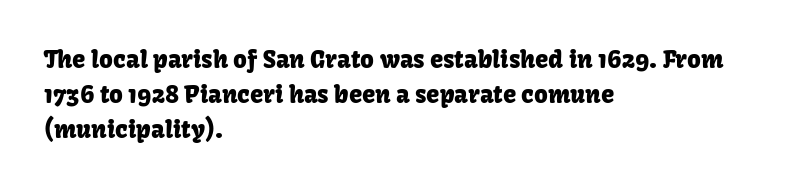
Style check: upright. The designer left line spacing at the default. Casual observation: everything's shoved over to the left. Tracking here is standard; glyphs follow each other at the usual distance. The foot of each line stays bare and open.
